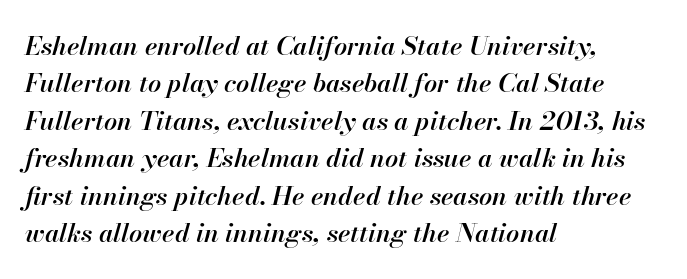
{"italic": "yes", "lean": "right", "slant_degrees": 13, "bold": "semi", "underline": "no", "align": "left", "line_spacing": "normal", "line_spacing_ratio": 1.44, "letter_spacing": "normal", "letter_spacing_em": 0.0, "glyph_px": 26}
